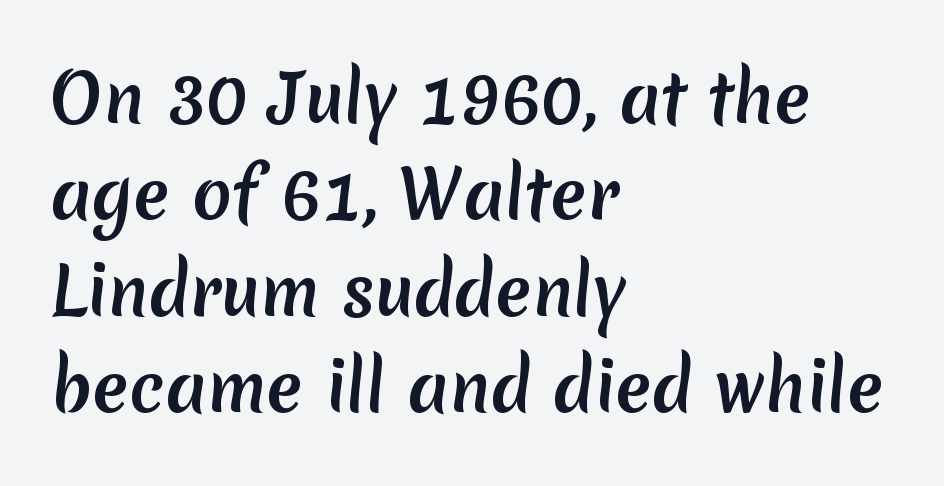
The image shows 66 px sans-serif type; set left-aligned, normal line spacing (1.46x), normal letter spacing, not underlined; medium stroke contrast and a medium x-height.
